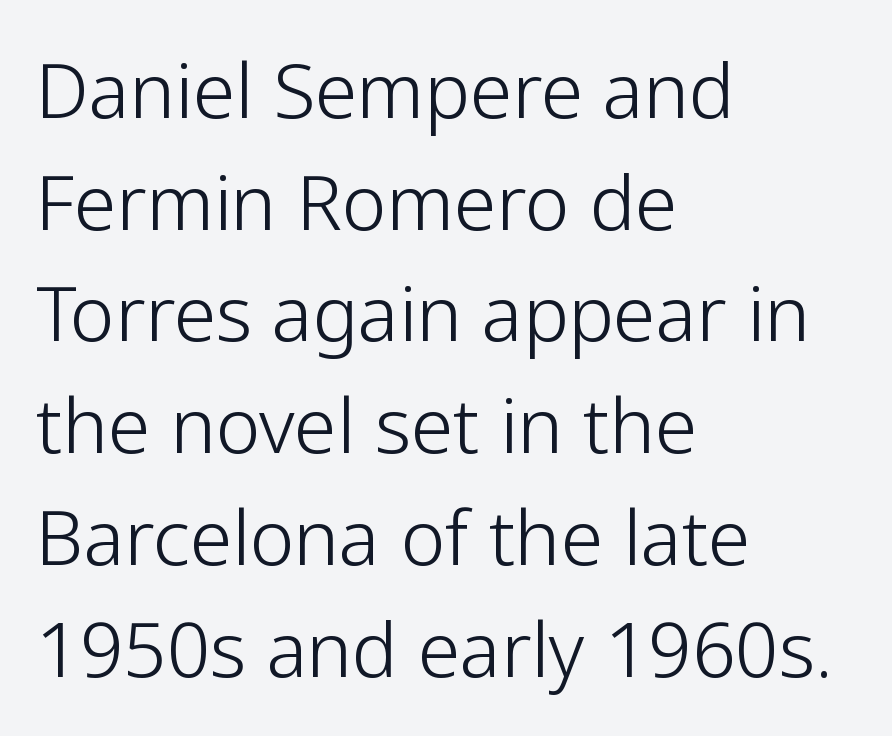
Note the varied advance widths — an 'i' is clearly narrower than an 'm'. Left-aligned paragraph, ragged on the right. Vertically, the passage feels balanced, rows spaced as you'd expect. Is this a sans? Yes — the strokes have no serifs. Decoration check: the copy has no underline.
